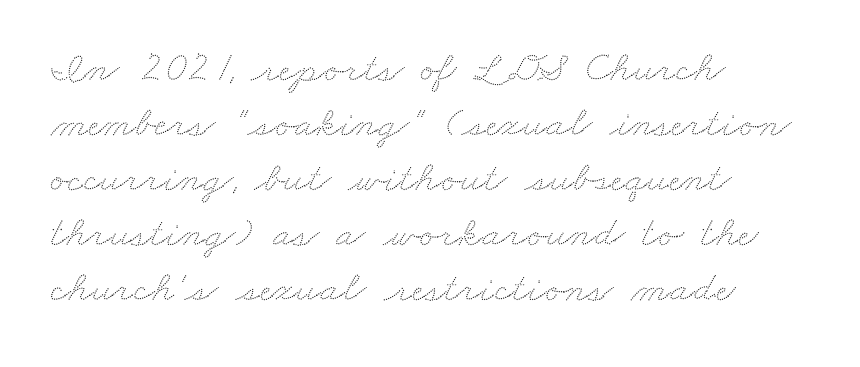
{"width": "wide", "stroke_contrast": "low", "x_height": "small", "monospaced": "no", "underline": "no", "align": "left", "line_spacing": "normal", "line_spacing_ratio": 1.28, "letter_spacing": "normal", "letter_spacing_em": 0.0, "glyph_px": 43}
